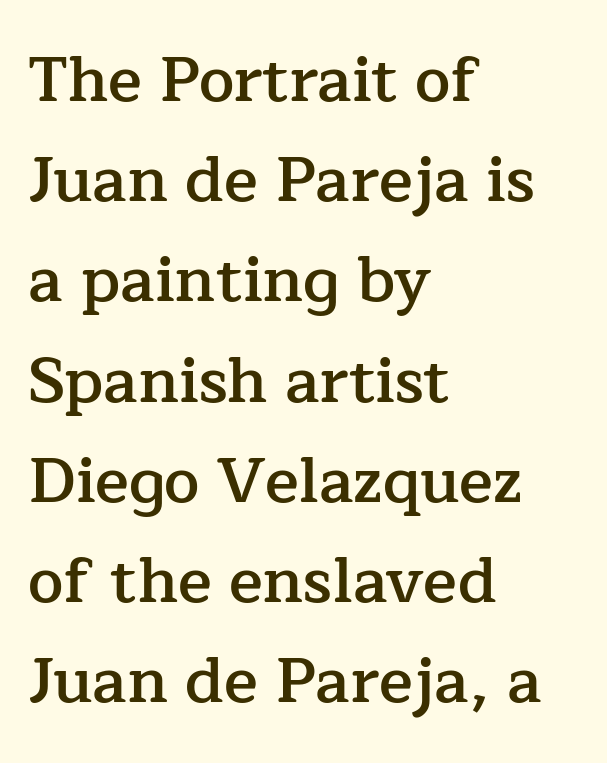
Is the letter spacing exaggerated? No — it looks like the ordinary default. Ascenders rise straight up at ninety degrees. Which margin do the lines hug? The left one — the right edge is uneven. The area under the type is left untouched. What kind of face is this? One with serifs. Quick note: interline space is typical.
